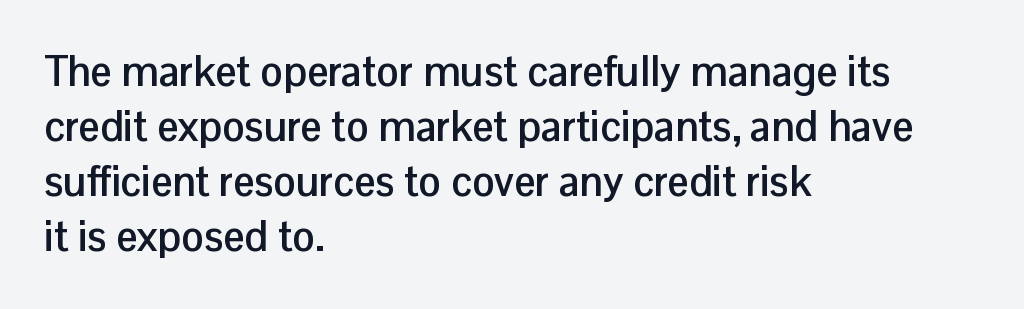
Q: Is the text bold? A: Yes.
Q: Is the text italic (slanted)? A: No, it is upright.
Q: Is the typeface a serif or a sans-serif typeface? A: Sans-serif.
Q: Is the text underlined? A: No.
Q: How is the paragraph aligned? A: Left-aligned.
Q: Is the spacing between letters normal or unusually wide? A: Normal.
Q: Is the spacing between lines tight, normal or loose? A: Normal.
Q: Width (condensed, normal, or wide)? A: Normal.
Q: Stroke contrast? A: Low.
Q: x-height? A: Medium.
Q: Monospaced? A: No.
